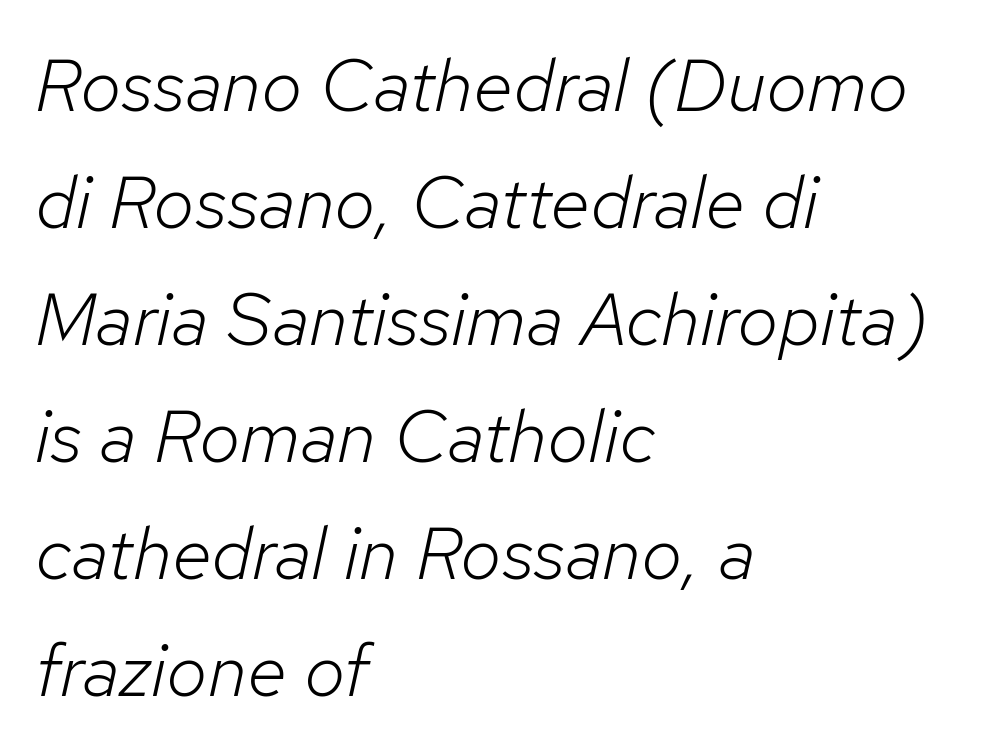
Q: Is the text bold? A: No.
Q: Is the text italic (slanted)? A: Yes, it leans right by about 12 degrees.
Q: Is the text underlined? A: No.
Q: How is the paragraph aligned? A: Left-aligned.
Q: Is the spacing between letters normal or unusually wide? A: Normal.
Q: Is the spacing between lines tight, normal or loose? A: Normal.
Q: Width (condensed, normal, or wide)? A: Normal.
Q: Stroke contrast? A: Low.
Q: x-height? A: Medium.
Q: Monospaced? A: No.
